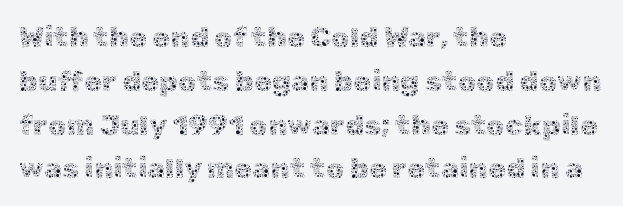
The image shows 29 px thin type, upright; set left-aligned, normal line spacing (1.51x), normal letter spacing, not underlined; a medium x-height.
